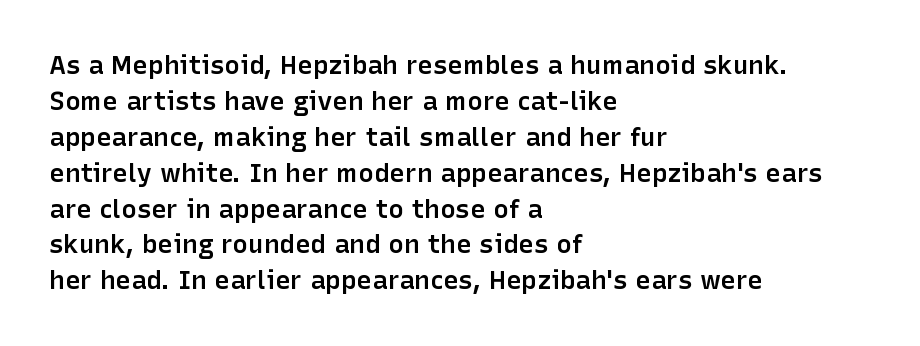
Q: Is the text bold? A: Semi-bold.
Q: Is the text italic (slanted)? A: No, it is upright.
Q: Is the text underlined? A: No.
Q: How is the paragraph aligned? A: Left-aligned.
Q: Is the spacing between letters normal or unusually wide? A: Normal.
Q: Is the spacing between lines tight, normal or loose? A: Normal.
